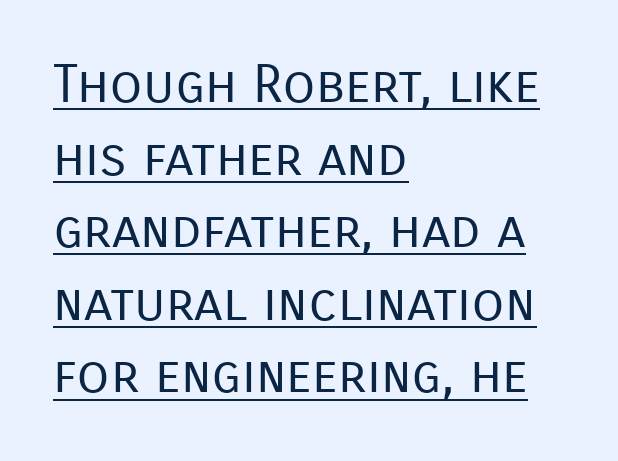
The lines sit at an ordinary, default distance from one another. Looks like regular typesetting: each glyph gets only the width it needs. No heavy texture on the line: the type isn't bold. The glyphs in this specimen are sans serif.
